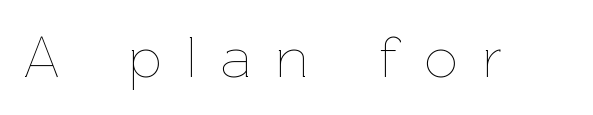
Q: Is the text bold? A: No.
Q: Is the text italic (slanted)? A: No, it is upright.
Q: Is the text underlined? A: No.
Q: Is the spacing between letters normal or unusually wide? A: Unusually wide.
Q: Width (condensed, normal, or wide)? A: Normal.
Q: Stroke contrast? A: Low.
Q: x-height? A: Medium.
Q: Monospaced? A: No.
